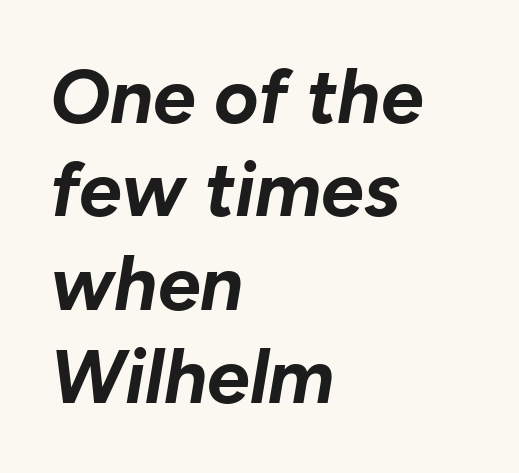
Q: Is the text bold? A: Yes.
Q: Is the text italic (slanted)? A: Yes, it leans right by about 10 degrees.
Q: Is the text underlined? A: No.
Q: How is the paragraph aligned? A: Left-aligned.
Q: Is the spacing between letters normal or unusually wide? A: Normal.
Q: Width (condensed, normal, or wide)? A: Normal.
Q: Stroke contrast? A: Low.
Q: x-height? A: Medium.
Q: Monospaced? A: No.
